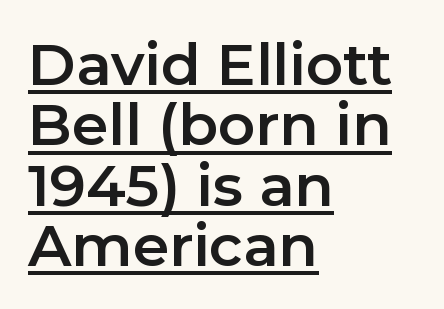
The image shows 58 px sans-serif type, upright; set left-aligned, tight line spacing (1.04x), normal letter spacing, underlined; low stroke contrast and a medium x-height.
